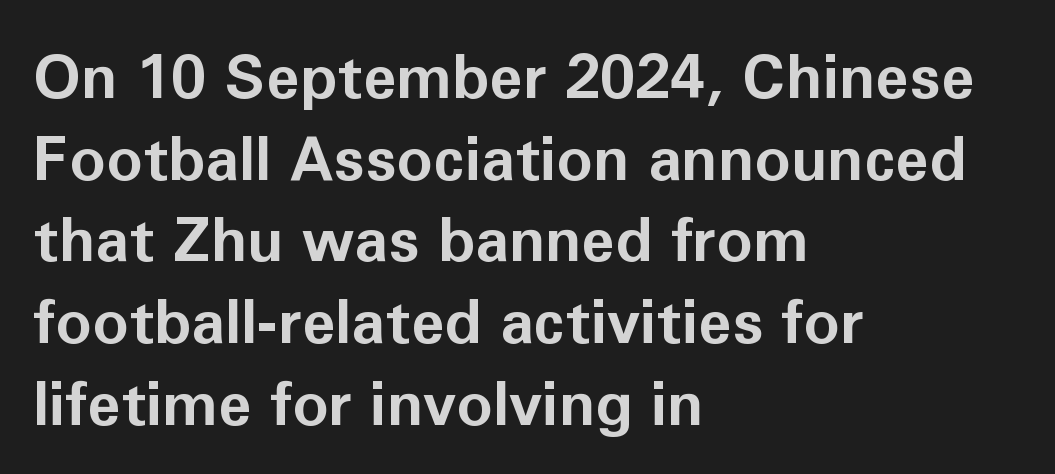
The image shows 61 px bold sans-serif type, upright; set left-aligned, normal line spacing (1.34x), normal letter spacing, not underlined; low stroke contrast and a medium x-height.
